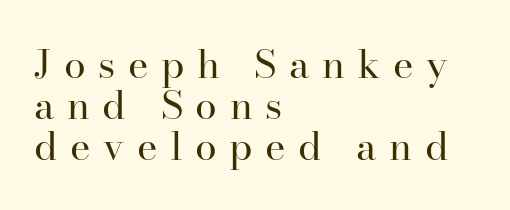
{"serif": "yes", "italic": "no", "bold": "no", "weight": "regular", "width": "normal", "stroke_contrast": "high", "x_height": "small", "monospaced": "no", "underline": "no", "align": "left", "line_spacing": "tight", "line_spacing_ratio": 1.05, "letter_spacing": "wide", "letter_spacing_em": 0.32, "glyph_px": 39}
